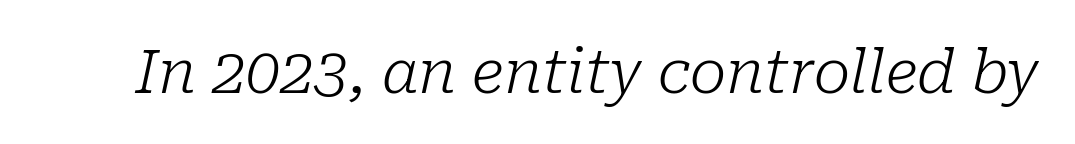
The image shows 61 px light serif type, italic (leaning right); set normal letter spacing, not underlined; low stroke contrast and a medium x-height.
